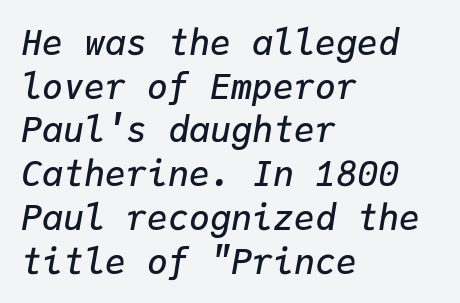
Q: Is the text bold? A: Semi-bold.
Q: Is the text italic (slanted)? A: Yes, it leans right by about 9 degrees.
Q: Is the text underlined? A: No.
Q: How is the paragraph aligned? A: Left-aligned.
Q: Is the spacing between letters normal or unusually wide? A: Normal.
Q: Is the spacing between lines tight, normal or loose? A: Normal.
Q: Width (condensed, normal, or wide)? A: Normal.
Q: Stroke contrast? A: Low.
Q: x-height? A: Medium.
Q: Monospaced? A: Yes.
